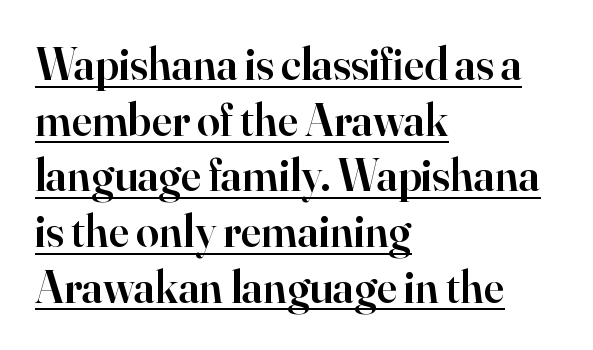
{"serif": "yes", "italic": "no", "bold": "semi", "weight": "semibold", "width": "normal", "stroke_contrast": "high", "x_height": "small", "monospaced": "no", "underline": "yes", "align": "left", "line_spacing_ratio": 1.21, "letter_spacing": "normal", "letter_spacing_em": 0.0, "glyph_px": 46}
